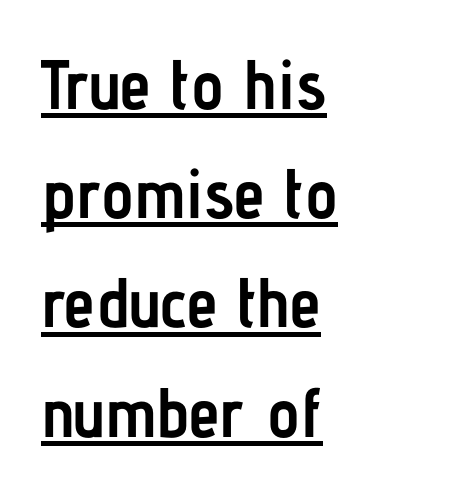
The image shows 70 px semibold, condensed sans-serif type, upright; set left-aligned, normal line spacing (1.56x), normal letter spacing, underlined; low stroke contrast and a medium x-height.
